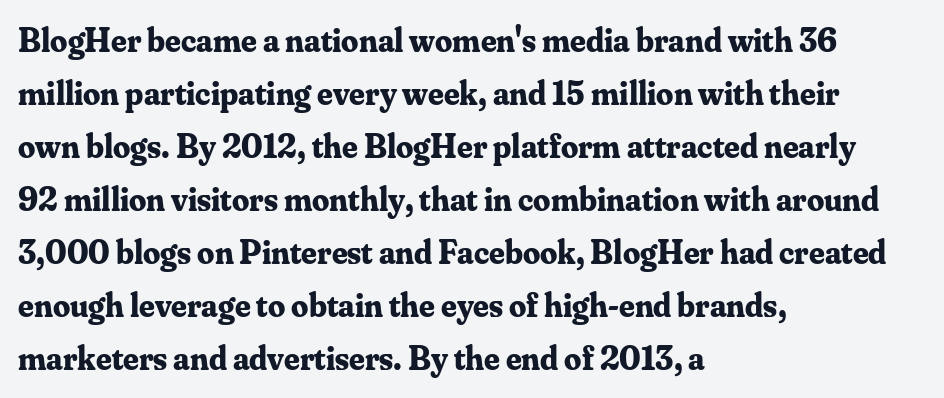
Q: Is the text bold? A: Yes.
Q: Is the text italic (slanted)? A: No, it is upright.
Q: Is the typeface a serif or a sans-serif typeface? A: Serif.
Q: Is the text underlined? A: No.
Q: How is the paragraph aligned? A: Left-aligned.
Q: Is the spacing between letters normal or unusually wide? A: Normal.
Q: Is the spacing between lines tight, normal or loose? A: Normal.
Q: Width (condensed, normal, or wide)? A: Normal.
Q: Stroke contrast? A: Medium.
Q: x-height? A: Small.
Q: Monospaced? A: No.
